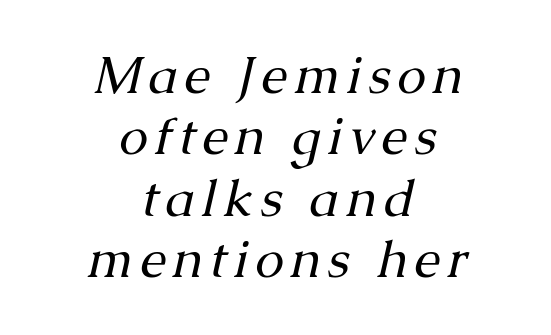
Q: Is the text bold? A: No.
Q: Is the text italic (slanted)? A: Yes, it leans right by about 13 degrees.
Q: Is the typeface a serif or a sans-serif typeface? A: Serif.
Q: Is the text underlined? A: No.
Q: How is the paragraph aligned? A: Centered.
Q: Width (condensed, normal, or wide)? A: Normal.
Q: Stroke contrast? A: Medium.
Q: x-height? A: Medium.
Q: Monospaced? A: No.
